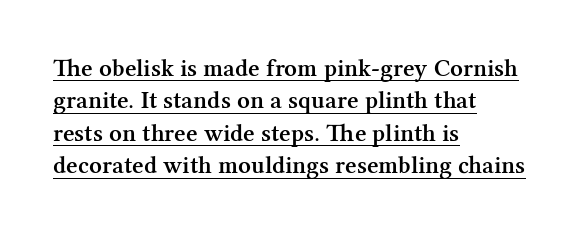
Caption: standard tracking, unaltered. A student would call this left alignment; a typographer would say flush left, rag right. A baseline rule has been typeset under these characters. The vertical gap from one line to the next is medium. The rendering uses a semibold face; strokes are thickened but not to full bold. This is the regular roman posture of the typeface.
